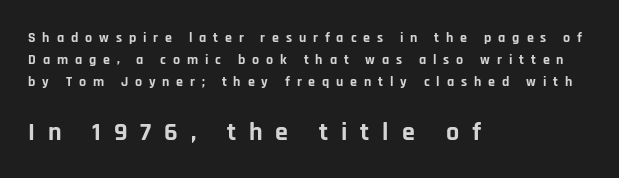
{"italic": "no", "bold": "yes", "underline": "no", "align": "left", "line_spacing": "normal", "line_spacing_ratio": 1.58, "letter_spacing": "wide", "letter_spacing_em": 0.49, "larger_block": "second", "size_ratio": 1.86, "glyph_px": 26}
